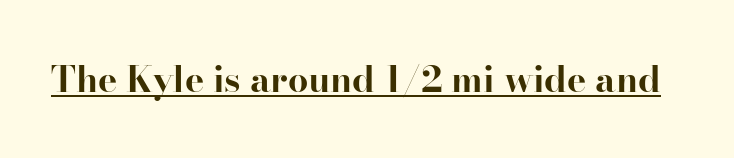
Each glyph is drawn with heavy, bold strokes. If you drew a line through each stem, it would be perfectly vertical. This sample has the flowing, uneven cadence of proportional lettering. Check where the strokes stop: tiny serifs finish them off.
